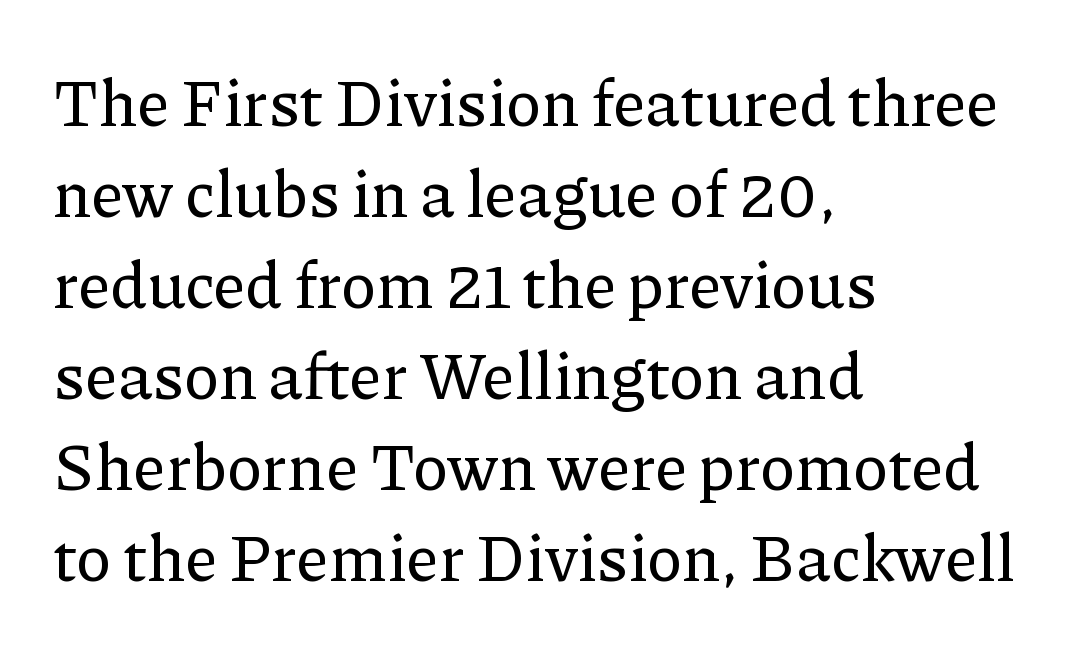
Plain, unruled lines of type. You could not count columns in this text — the font is proportionally spaced. The leading is moderate, giving the passage an even texture. Every character sits straight up, as roman type does.
